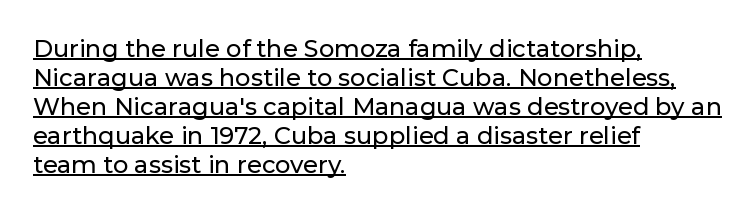
No extra tracking has been applied to these lines. Short and long lines alike share a common starting point at left. The specimen includes a rule beneath the text block's lines. Designer's note — italics off, roman on.
